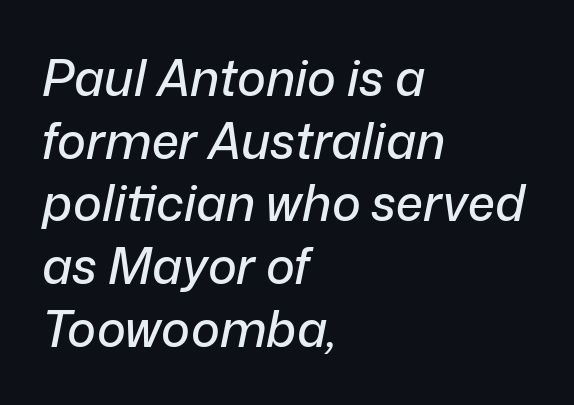
Proportional: the letters do not fall into vertical columns. The baseline area is clear. Nobody touched the tracking dial on this one. The lines in this sample share a left origin and differ only in where they stop. The rendering applies a slant to the glyphs. These lines sit exactly where default settings would place them.
